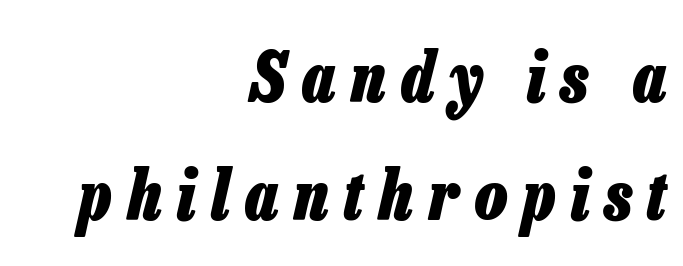
Q: Is the text bold? A: Yes.
Q: Is the text italic (slanted)? A: Yes, it leans right by about 13 degrees.
Q: Is the text underlined? A: No.
Q: How is the paragraph aligned? A: Right-aligned.
Q: Is the spacing between letters normal or unusually wide? A: Unusually wide.
Q: Width (condensed, normal, or wide)? A: Condensed.
Q: Stroke contrast? A: Low.
Q: x-height? A: Medium.
Q: Monospaced? A: No.
